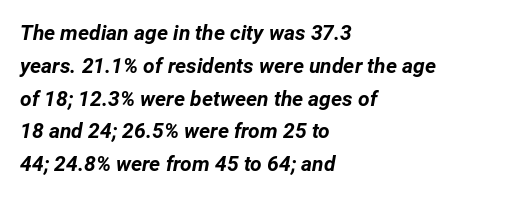
Type without underlining. Left-aligned paragraph, ragged on the right. Is the type slanted? Yes — the strokes lean at a clear angle. Caption: standard tracking, unaltered.
